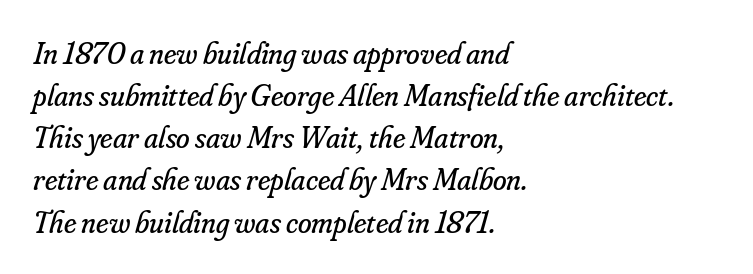
Q: Is the text bold? A: No.
Q: Is the text italic (slanted)? A: Yes, it leans right by about 16 degrees.
Q: Is the typeface a serif or a sans-serif typeface? A: Serif.
Q: Is the text underlined? A: No.
Q: How is the paragraph aligned? A: Left-aligned.
Q: Is the spacing between letters normal or unusually wide? A: Normal.
Q: Is the spacing between lines tight, normal or loose? A: Normal.
Q: Width (condensed, normal, or wide)? A: Normal.
Q: Stroke contrast? A: Low.
Q: x-height? A: Small.
Q: Monospaced? A: No.
